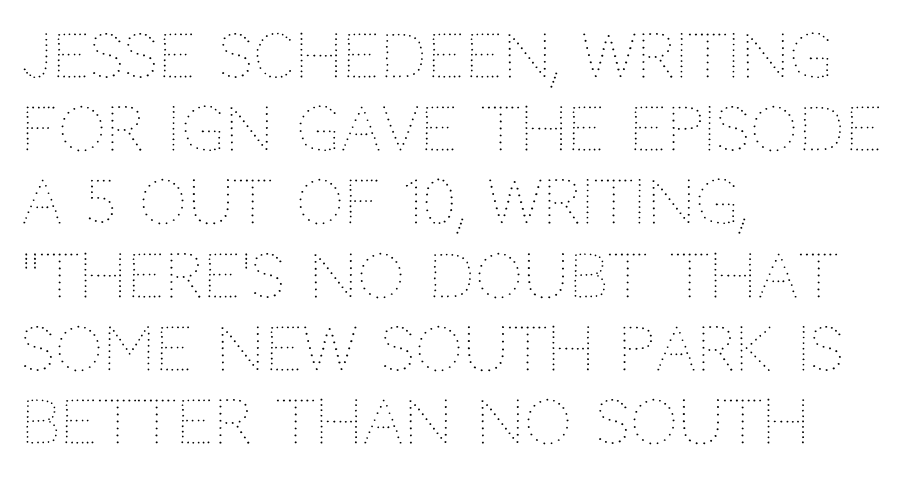
The image shows 60 px thin type, upright; set left-aligned, line spacing 1.22x, normal letter spacing, not underlined; medium stroke contrast and a large x-height.
